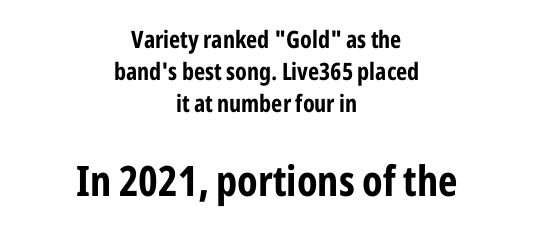
A typesetter would call this leading conventional body-copy spacing. Words appear dense and cohesive because spacing is normal. The lines are quadded center. Is this a fixed-width face? No — the glyphs have proportional, varying widths. Lines of text with bare space underneath.
